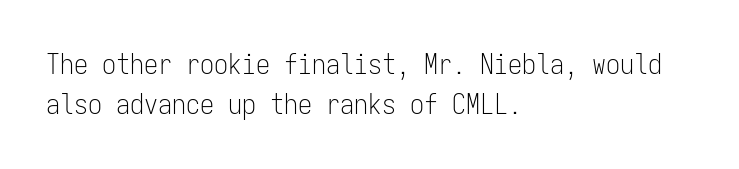
Q: Is the text bold? A: No.
Q: Is the text italic (slanted)? A: No, it is upright.
Q: Is the typeface a serif or a sans-serif typeface? A: Sans-serif.
Q: Is the text underlined? A: No.
Q: How is the paragraph aligned? A: Left-aligned.
Q: Is the spacing between letters normal or unusually wide? A: Normal.
Q: Is the spacing between lines tight, normal or loose? A: Normal.
Q: Width (condensed, normal, or wide)? A: Condensed.
Q: Stroke contrast? A: Low.
Q: x-height? A: Medium.
Q: Monospaced? A: Yes.
